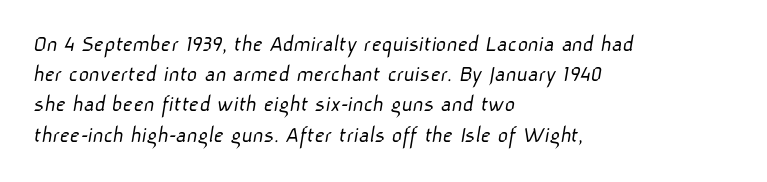
This sample is left-justified, so line endings fall wherever the words run out. A bare baseline throughout the passage. Glyph-to-glyph distance matches everyday printed text. Think standard paragraph weight, or any step lighter than that.
